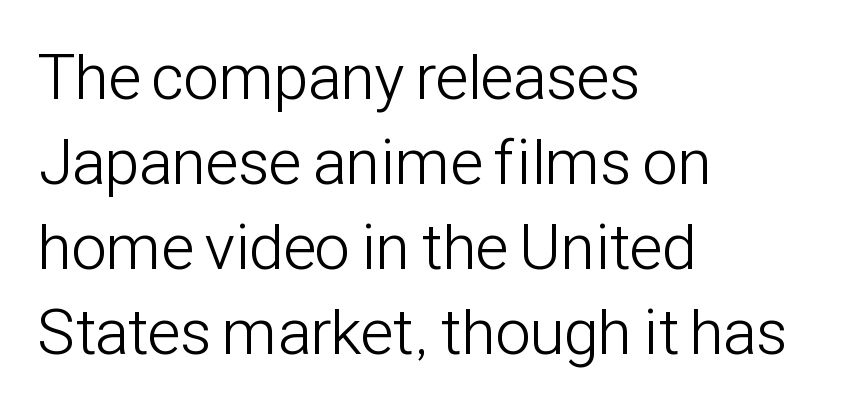
{"serif": "no", "italic": "no", "bold": "no", "weight": "light", "width": "condensed", "stroke_contrast": "low", "x_height": "medium", "monospaced": "no", "underline": "no", "align": "left", "line_spacing": "normal", "line_spacing_ratio": 1.33, "letter_spacing": "normal", "letter_spacing_em": 0.0, "glyph_px": 64}
